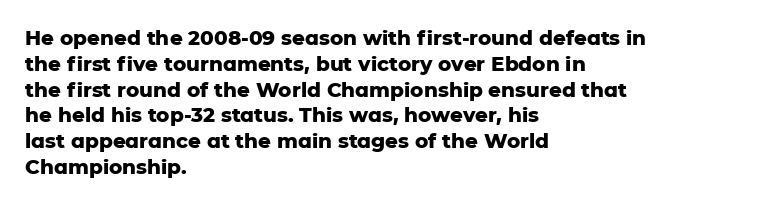
A typesetter would call this zero additional tracking. A classic flush-left, rag-right setting is used for this passage. The letters stand upright; this is a roman face. The glyphs are unaccompanied by any horizontal stroke below them. Line spacing here is normal.
